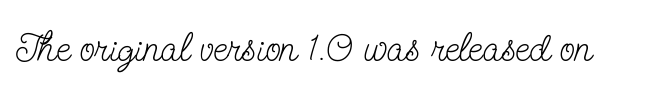
The passage shown is typed in a proportional face where columns would drift. The baseline area is clear. No extra tracking has been applied to these lines. The letterforms sit at book weight or below.
